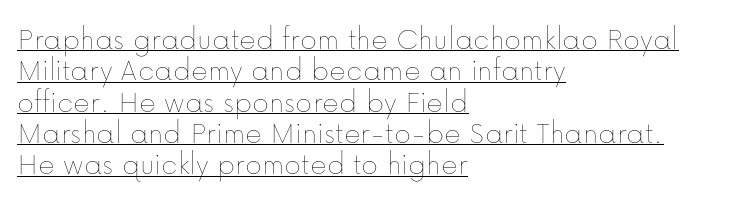
Q: Is the text bold? A: No.
Q: Is the text italic (slanted)? A: No, it is upright.
Q: Is the text underlined? A: Yes.
Q: How is the paragraph aligned? A: Left-aligned.
Q: Is the spacing between letters normal or unusually wide? A: Normal.
Q: Is the spacing between lines tight, normal or loose? A: Tight.
Q: Width (condensed, normal, or wide)? A: Normal.
Q: Stroke contrast? A: Low.
Q: x-height? A: Medium.
Q: Monospaced? A: No.
